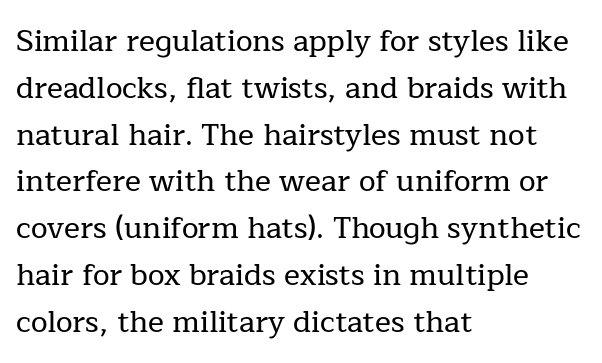
Spacing verdict: proportional, widths tailored to each character. Leading: standard. One-word summary of the alignment: left. Rule under the text: the space is simply empty. Honestly, the letter spacing is just normal — you wouldn't notice it.
